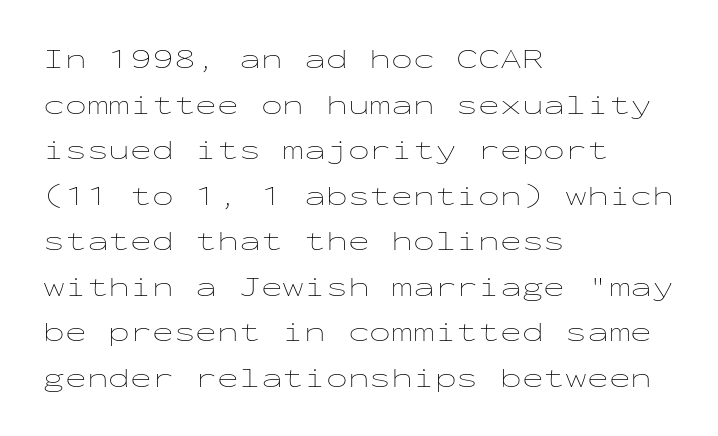
The line-height multiplier appears to be the usual default. Short and long lines alike share a common starting point at left. Nobody drew a line under any word here. Do the characters align in a grid? Yes, the font is monospaced.
